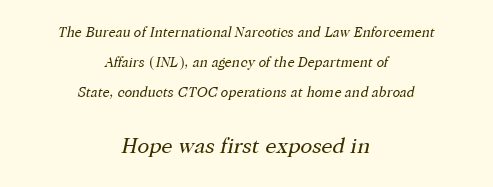
Q: Is the text bold? A: No.
Q: Is the text italic (slanted)? A: Yes, it leans right by about 12 degrees.
Q: Is the text underlined? A: No.
Q: How is the paragraph aligned? A: Centered.
Q: Is the spacing between letters normal or unusually wide? A: Normal.
Q: Is the spacing between lines tight, normal or loose? A: Loose.
Q: Which block of text is set in a larger size, the first (top) or the second (bottom)? A: The second (bottom) one.
